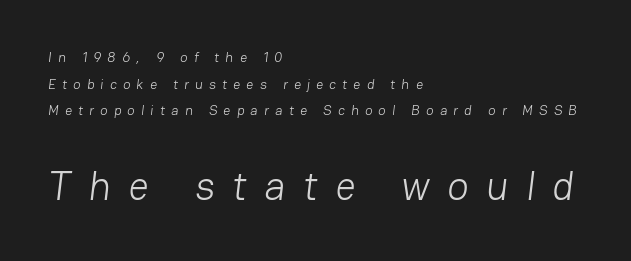
The image shows 40 px light sans-serif type; set left-aligned, loose line spacing (1.91x), unusually wide letter spacing (+0.44 em), not underlined; the second (bottom) block is 2.86x larger; low stroke contrast and a medium x-height.
